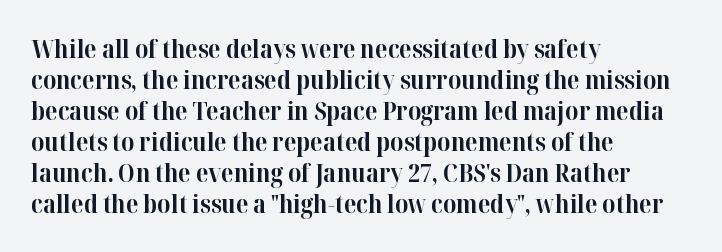
You'd pick this weight for a headline — it's a proper bold. Upright lettering throughout. Nothing unusual about the tracking: characters are spaced as the font intends. Check the space under the baseline: it is left empty.
